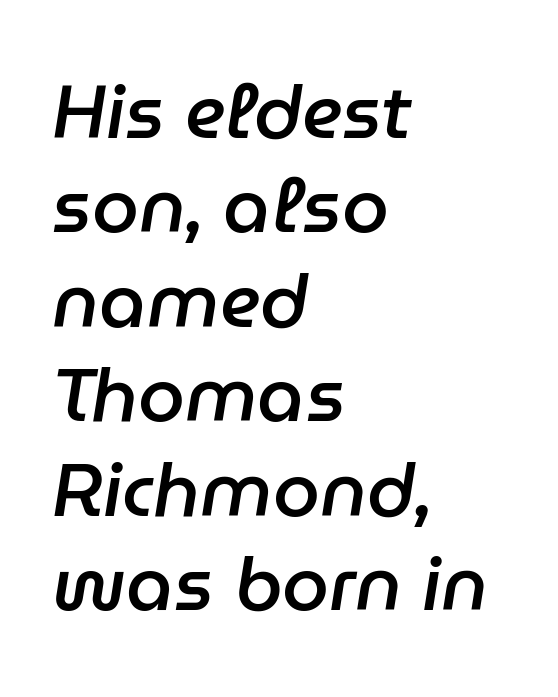
Q: Is the text bold? A: Semi-bold.
Q: Is the text italic (slanted)? A: Yes, it leans right by about 9 degrees.
Q: Is the text underlined? A: No.
Q: How is the paragraph aligned? A: Left-aligned.
Q: Is the spacing between letters normal or unusually wide? A: Normal.
Q: Is the spacing between lines tight, normal or loose? A: Normal.
Q: Width (condensed, normal, or wide)? A: Normal.
Q: Stroke contrast? A: Low.
Q: x-height? A: Medium.
Q: Monospaced? A: No.
